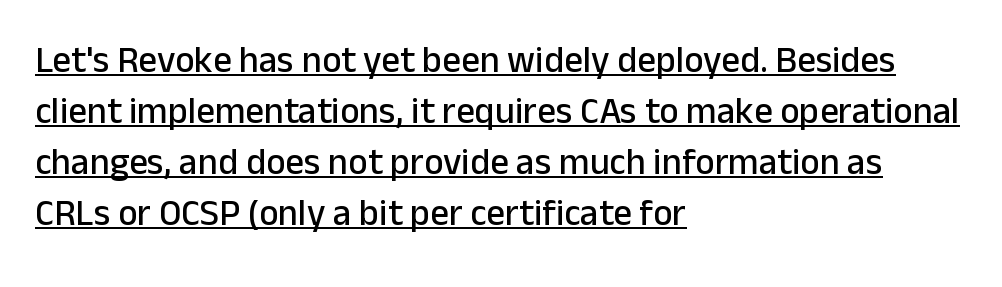
Q: Is the text italic (slanted)? A: No, it is upright.
Q: Is the typeface a serif or a sans-serif typeface? A: Sans-serif.
Q: Is the text underlined? A: Yes.
Q: How is the paragraph aligned? A: Left-aligned.
Q: Is the spacing between letters normal or unusually wide? A: Normal.
Q: Is the spacing between lines tight, normal or loose? A: Normal.
Q: Width (condensed, normal, or wide)? A: Normal.
Q: Stroke contrast? A: Low.
Q: x-height? A: Medium.
Q: Monospaced? A: No.
